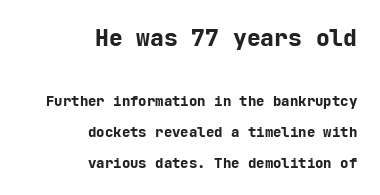
Lines of text with bare space underneath. The face used here has the dense, thick strokes of a bold. Observe the ordinary spacing: letters are neighbours, not strangers. Size contrast runs from large at the top to small at the bottom. Leading is clearly above the norm, producing a sparse column.
